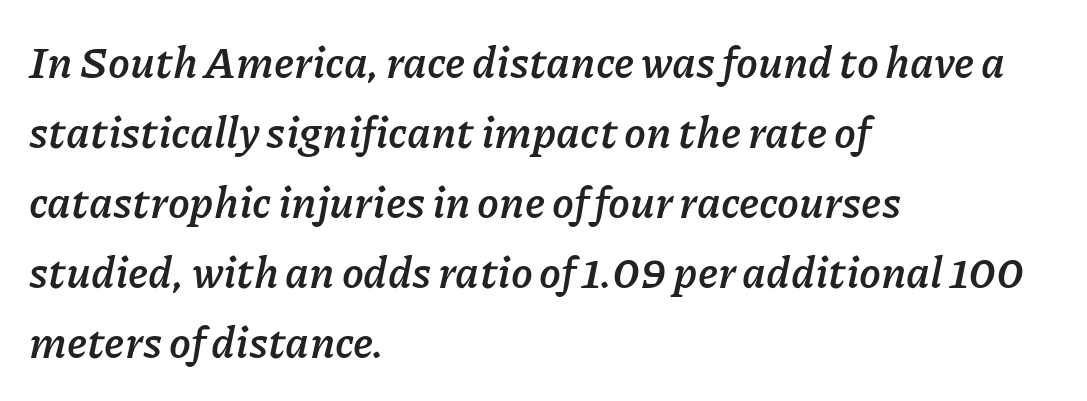
{"italic": "yes", "lean": "right", "slant_degrees": 11, "bold": "yes", "weight": "semibold", "width": "normal", "stroke_contrast": "low", "x_height": "medium", "monospaced": "no", "underline": "no", "align": "left", "line_spacing": "normal", "line_spacing_ratio": 1.59, "letter_spacing": "normal", "letter_spacing_em": 0.0, "glyph_px": 44}
